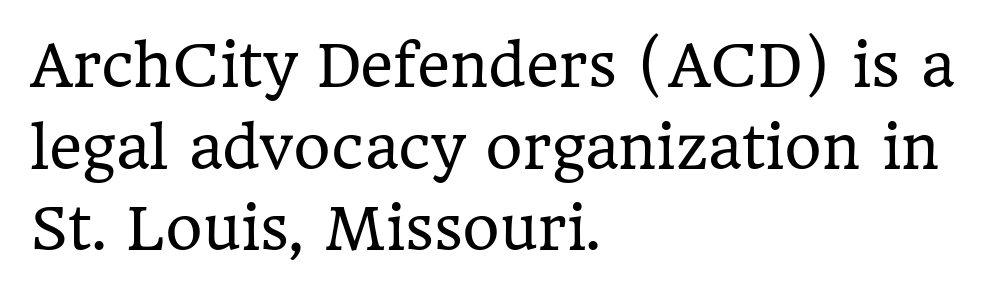
{"serif": "yes", "italic": "no", "bold": "no", "weight": "regular", "width": "normal", "stroke_contrast": "low", "x_height": "medium", "monospaced": "no", "underline": "no", "align": "left", "line_spacing": "normal", "line_spacing_ratio": 1.43, "letter_spacing": "normal", "letter_spacing_em": 0.0, "glyph_px": 57}
